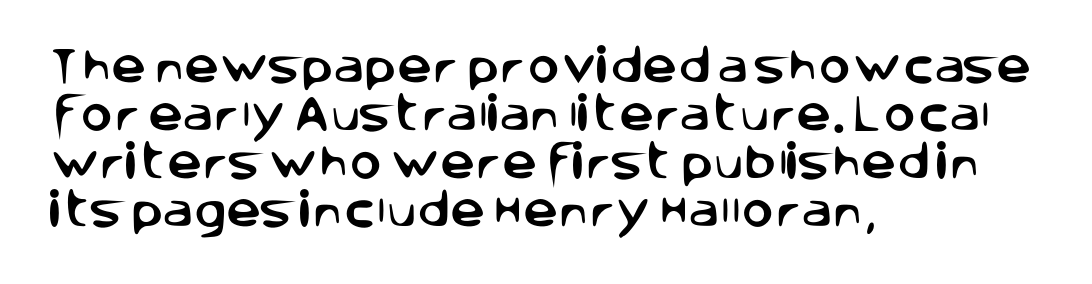
Posture: upright roman. These lines stack with their left ends in a neat column. Bare-footed words on every line. The type family on display is of the sans-serif kind. The passage shown is typed in a proportional face where columns would drift.
